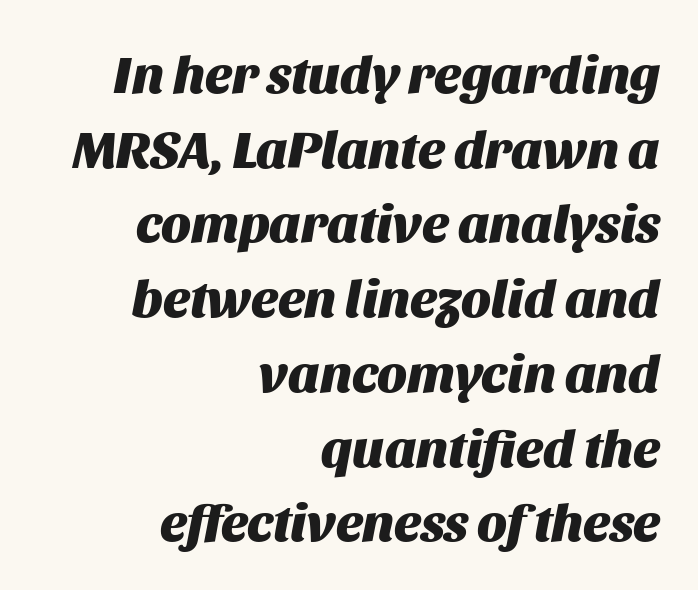
The image shows 53 px heavy type, italic (leaning right); set right-aligned, normal line spacing (1.41x), normal letter spacing, not underlined; medium stroke contrast and a large x-height.
